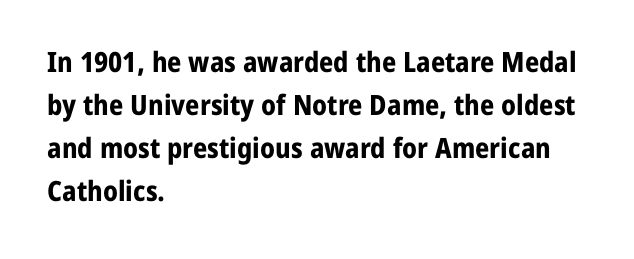
You can tell from the bare stems that sans-serif type was used. Note the varied advance widths — an 'i' is clearly narrower than an 'm'. Does the leading feel generous? No, just average. The passage shown has conventional tracking throughout. Each row of text sits above clean, open space. A roman cut, with each character standing at attention.
